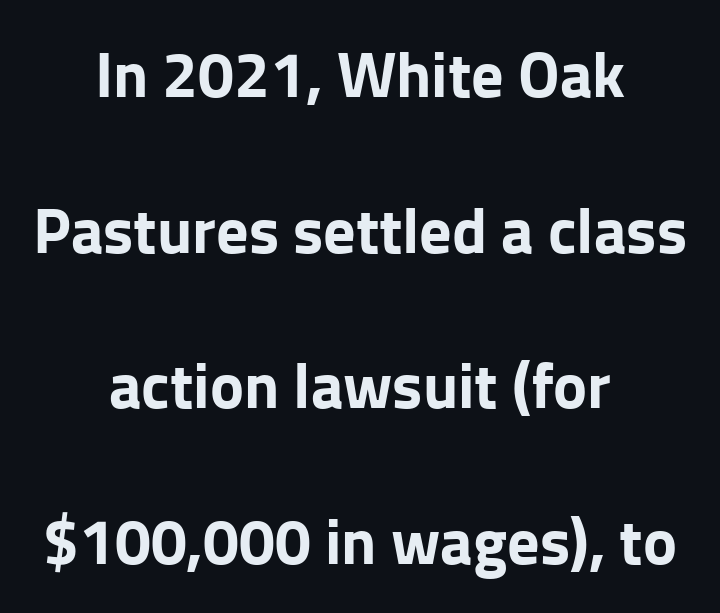
Q: Is the text bold? A: Yes.
Q: Is the text italic (slanted)? A: No, it is upright.
Q: Is the typeface a serif or a sans-serif typeface? A: Sans-serif.
Q: Is the text underlined? A: No.
Q: How is the paragraph aligned? A: Centered.
Q: Is the spacing between letters normal or unusually wide? A: Normal.
Q: Is the spacing between lines tight, normal or loose? A: Loose.
Q: Width (condensed, normal, or wide)? A: Normal.
Q: Stroke contrast? A: Low.
Q: x-height? A: Medium.
Q: Monospaced? A: No.
